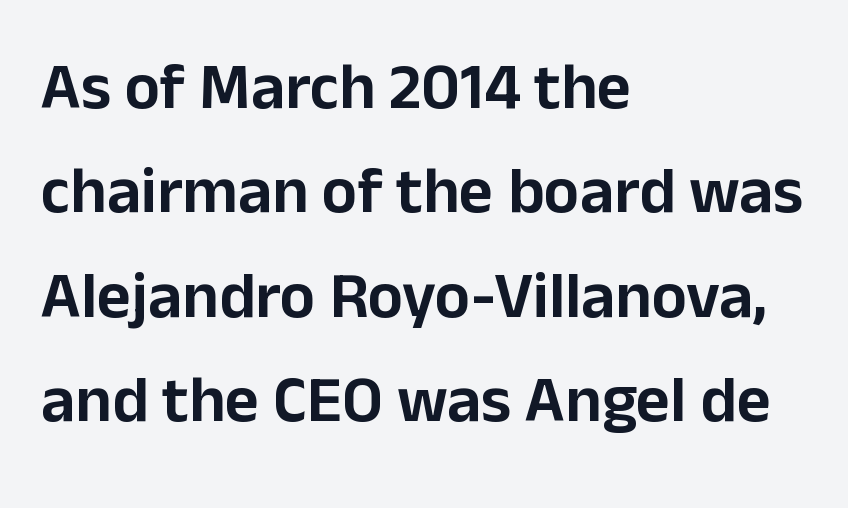
{"serif": "no", "italic": "no", "width": "normal", "stroke_contrast": "low", "x_height": "medium", "monospaced": "no", "underline": "no", "align": "left", "line_spacing": "normal", "line_spacing_ratio": 1.58, "letter_spacing": "normal", "letter_spacing_em": 0.0, "glyph_px": 66}
